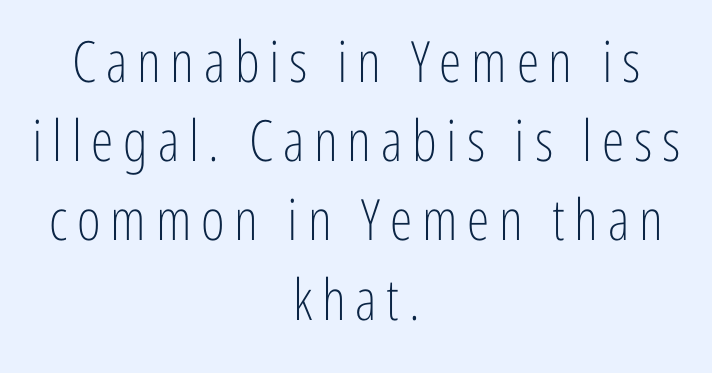
Anything drawn beneath the words? Only blank space. This rendering employs a face without finishing strokes, i.e., a sans-serif. This is roman type, the default non-slanted kind. The letters advance in unequal steps, a hallmark of proportional type. Does the leading feel generous? No, just average.
